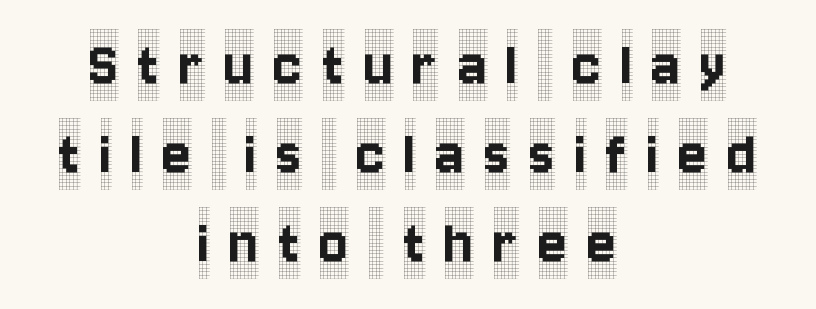
{"serif": "yes", "italic": "no", "width": "condensed", "x_height": "large", "monospaced": "no", "underline": "no", "align": "center", "line_spacing": "normal", "line_spacing_ratio": 1.33, "letter_spacing": "wide", "letter_spacing_em": 0.3, "glyph_px": 67}
